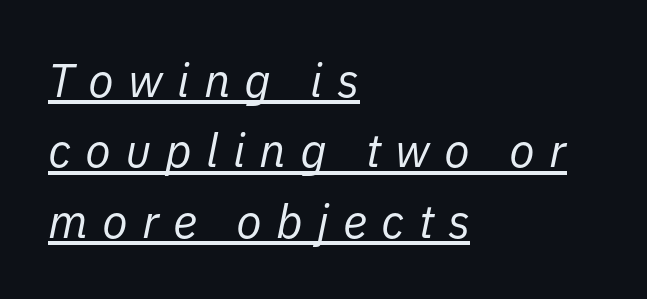
The image shows 47 px regular-weight type, italic (leaning right); set left-aligned, normal line spacing (1.5x), unusually wide letter spacing (+0.3 em), underlined; low stroke contrast and a medium x-height.
